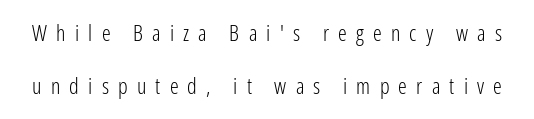
{"italic": "no", "bold": "no", "underline": "no", "line_spacing": "loose", "line_spacing_ratio": 2.41, "letter_spacing": "wide", "letter_spacing_em": 0.42, "glyph_px": 22}
